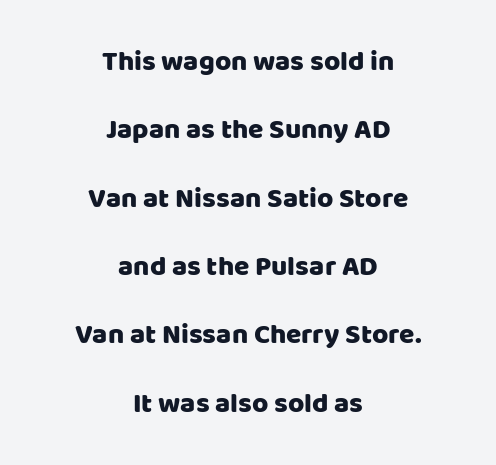
{"serif": "no", "italic": "no", "width": "normal", "stroke_contrast": "low", "x_height": "large", "monospaced": "no", "underline": "no", "align": "center", "line_spacing": "loose", "line_spacing_ratio": 2.44, "letter_spacing": "normal", "letter_spacing_em": 0.0, "glyph_px": 28}
